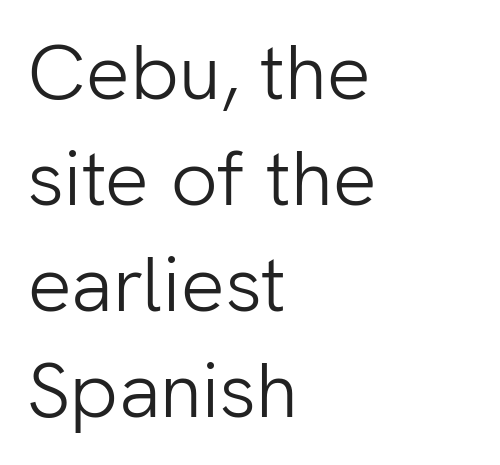
What kind of face is this? One without serifs — a sans. This rendering leaves character spacing at its baseline value. No italicization has been applied; the sample stays upright. The passage shown is typed in a proportional face where columns would drift.
